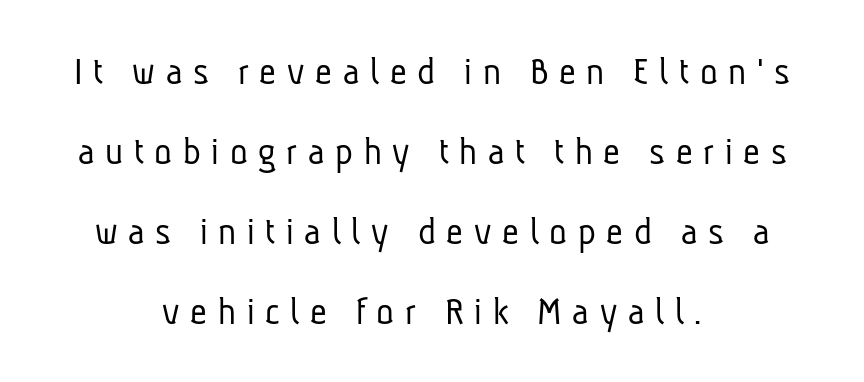
Q: Is the text bold? A: No.
Q: Is the typeface a serif or a sans-serif typeface? A: Sans-serif.
Q: Is the text underlined? A: No.
Q: How is the paragraph aligned? A: Centered.
Q: Is the spacing between letters normal or unusually wide? A: Unusually wide.
Q: Is the spacing between lines tight, normal or loose? A: Loose.
Q: Width (condensed, normal, or wide)? A: Condensed.
Q: Stroke contrast? A: Low.
Q: x-height? A: Medium.
Q: Monospaced? A: No.
